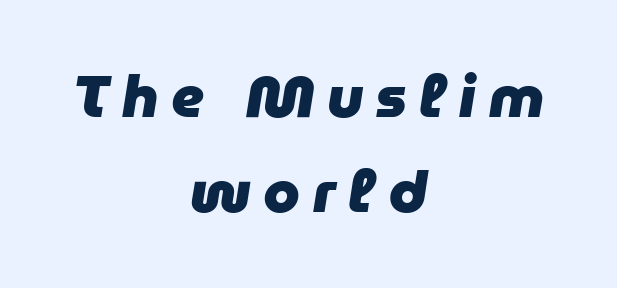
The image shows 59 px heavy type, italic (leaning right); set centered, normal line spacing (1.61x), unusually wide letter spacing (+0.22 em), not underlined; low stroke contrast and a medium x-height.
